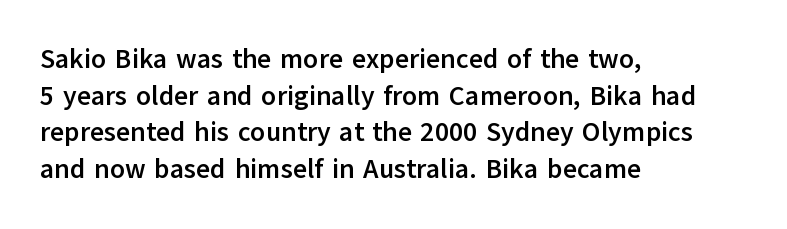
Q: Is the text bold? A: Yes.
Q: Is the text italic (slanted)? A: No, it is upright.
Q: Is the text underlined? A: No.
Q: How is the paragraph aligned? A: Left-aligned.
Q: Is the spacing between letters normal or unusually wide? A: Normal.
Q: Is the spacing between lines tight, normal or loose? A: Normal.
